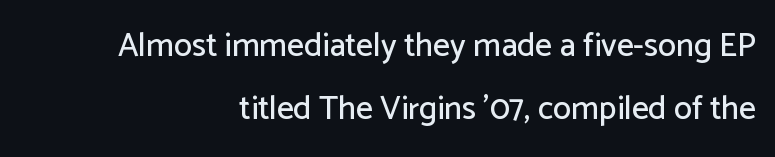
{"serif": "no", "italic": "no", "width": "normal", "stroke_contrast": "low", "x_height": "medium", "monospaced": "no", "underline": "no", "align": "right", "line_spacing": "loose", "line_spacing_ratio": 1.91, "letter_spacing": "normal", "letter_spacing_em": 0.0, "glyph_px": 33}
